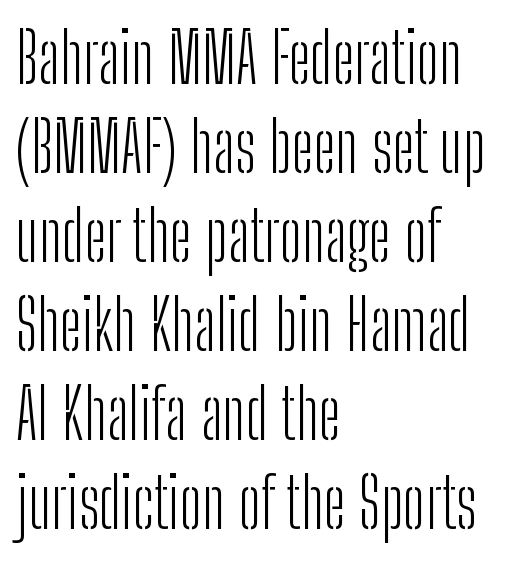
{"serif": "no", "italic": "no", "bold": "no", "weight": "light", "width": "condensed", "stroke_contrast": "low", "x_height": "medium", "monospaced": "no", "underline": "no", "align": "left", "line_spacing": "normal", "line_spacing_ratio": 1.29, "letter_spacing": "normal", "letter_spacing_em": 0.0, "glyph_px": 69}
